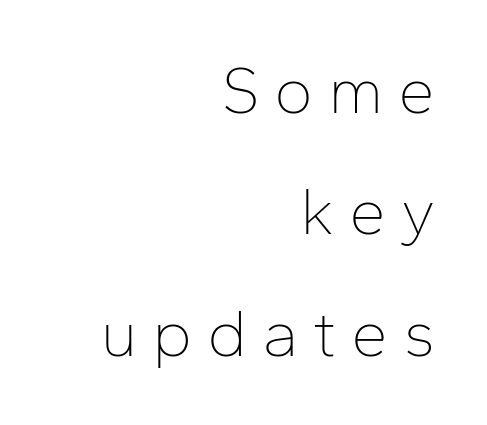
{"serif": "no", "italic": "no", "bold": "no", "weight": "thin", "width": "normal", "stroke_contrast": "low", "x_height": "medium", "monospaced": "no", "underline": "no", "align": "right", "line_spacing_ratio": 1.84, "letter_spacing": "wide", "letter_spacing_em": 0.22, "glyph_px": 66}
